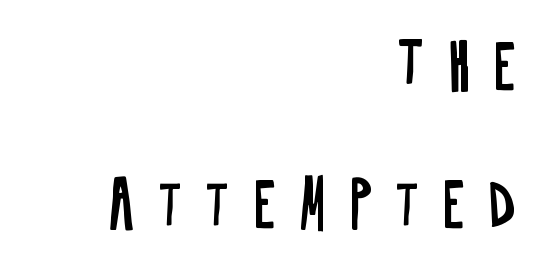
Q: Is the text bold? A: No.
Q: Is the text italic (slanted)? A: No, it is upright.
Q: Is the typeface a serif or a sans-serif typeface? A: Sans-serif.
Q: Is the text underlined? A: No.
Q: How is the paragraph aligned? A: Right-aligned.
Q: Is the spacing between letters normal or unusually wide? A: Unusually wide.
Q: Is the spacing between lines tight, normal or loose? A: Loose.
Q: Width (condensed, normal, or wide)? A: Condensed.
Q: Stroke contrast? A: Low.
Q: x-height? A: Large.
Q: Monospaced? A: No.
